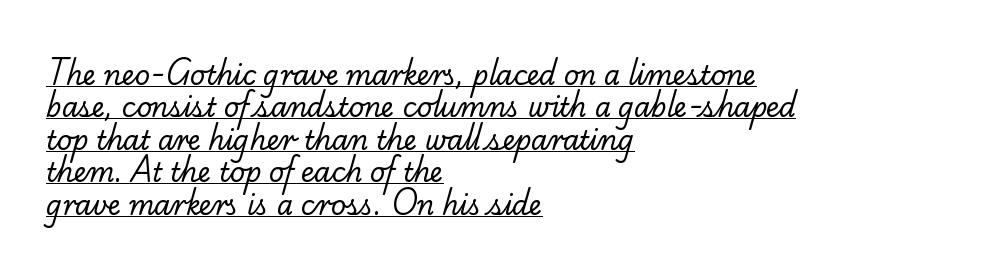
One-word summary of the alignment: left. Normally led — the rows are evenly, conventionally spaced. The gaps between neighbouring characters are ordinary and unremarkable. The strokes are not fattened; the text isn't bold. The specimen includes a rule beneath the text block's lines.
